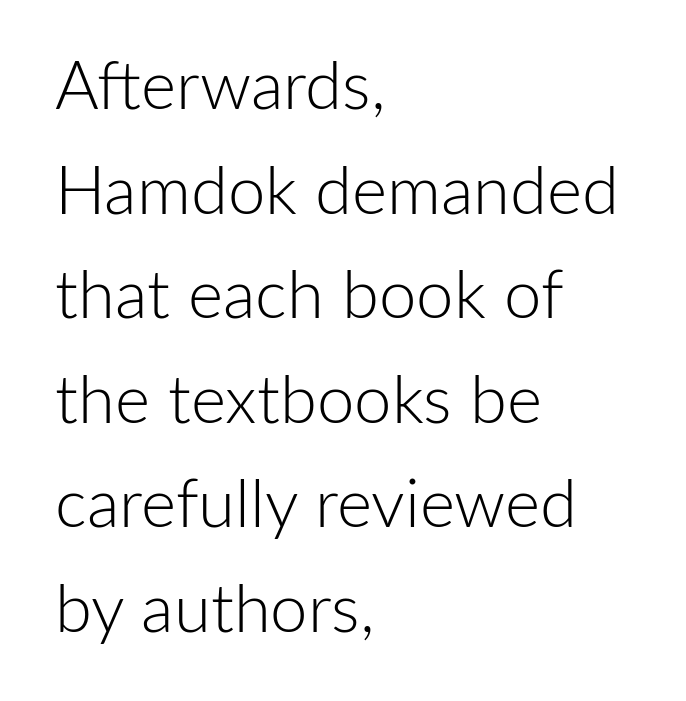
{"serif": "no", "italic": "no", "bold": "no", "weight": "light", "width": "normal", "stroke_contrast": "low", "x_height": "medium", "monospaced": "no", "underline": "no", "align": "left", "line_spacing": "normal", "line_spacing_ratio": 1.56, "letter_spacing": "normal", "letter_spacing_em": 0.0, "glyph_px": 67}
